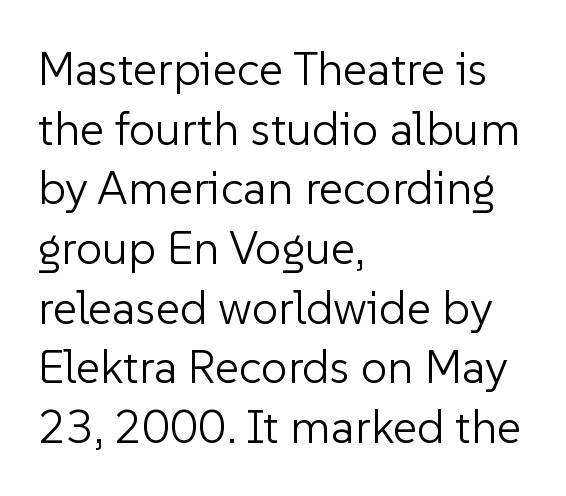
A typesetter would call this leading conventional body-copy spacing. In CSS terms this would be text-align: left. Only glyphs here, with clear space below each row. The tracking reads as untouched default to a designer's eye. The face used here is proportionally spaced, like ordinary book or web type.
